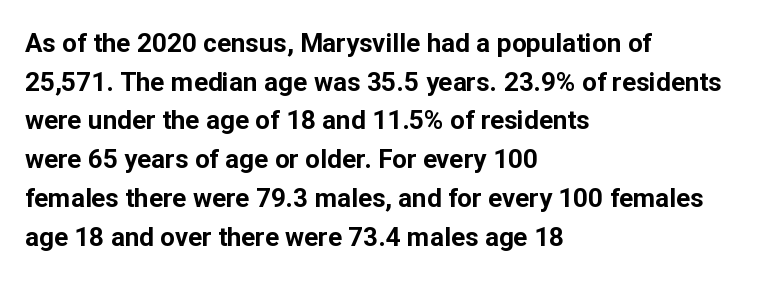
The image shows 26 px bold type, upright; set left-aligned, normal line spacing (1.49x), normal letter spacing, not underlined.
